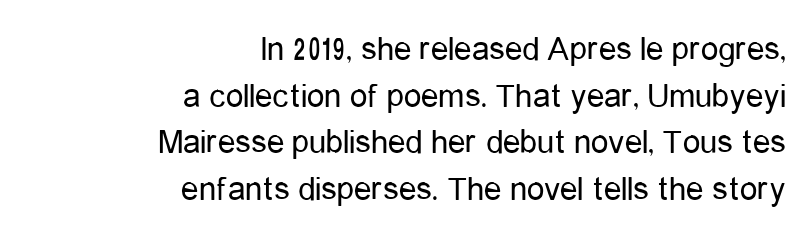
{"serif": "no", "italic": "no", "bold": "no", "weight": "regular", "width": "condensed", "stroke_contrast": "low", "x_height": "medium", "monospaced": "no", "underline": "no", "align": "right", "line_spacing": "normal", "line_spacing_ratio": 1.33, "letter_spacing": "normal", "letter_spacing_em": 0.0, "glyph_px": 35}
